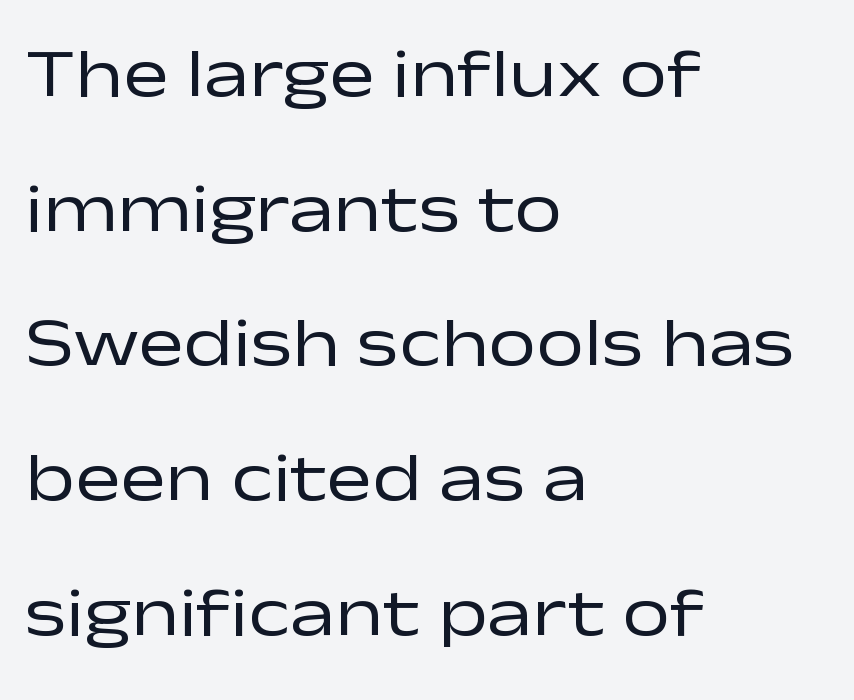
{"serif": "no", "italic": "no", "bold": "no", "weight": "regular", "width": "wide", "stroke_contrast": "low", "x_height": "medium", "monospaced": "no", "underline": "no", "align": "left", "line_spacing": "loose", "line_spacing_ratio": 1.98, "letter_spacing": "normal", "letter_spacing_em": 0.0, "glyph_px": 68}
